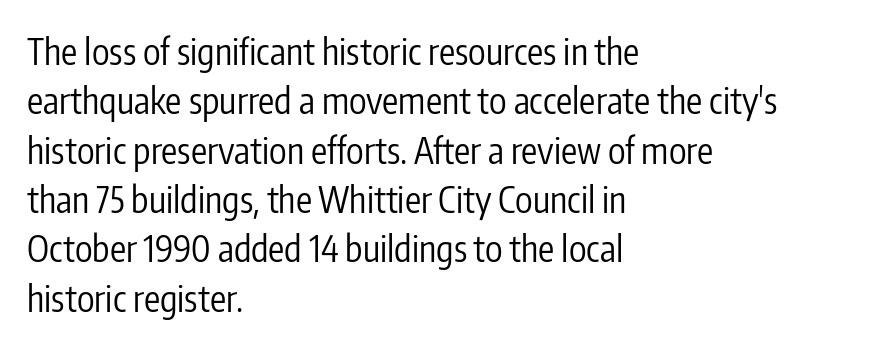
The image shows 36 px regular-weight, condensed sans-serif type, upright; set left-aligned, normal line spacing (1.37x), normal letter spacing, not underlined; low stroke contrast and a medium x-height.
